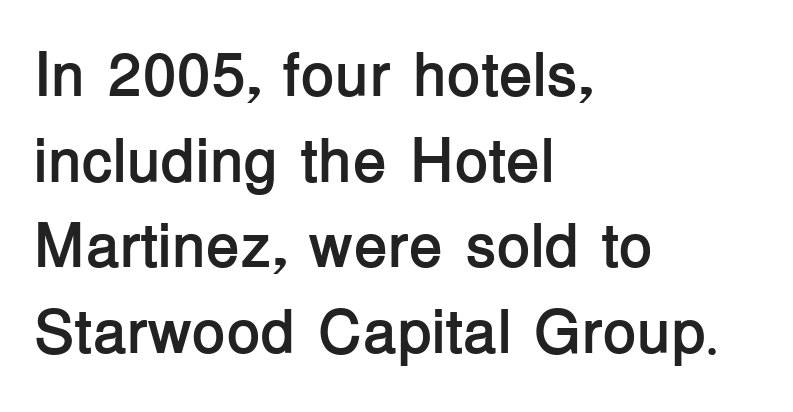
The image shows 62 px semibold sans-serif type, upright; set left-aligned, normal line spacing (1.38x), normal letter spacing, not underlined; low stroke contrast and a medium x-height.
